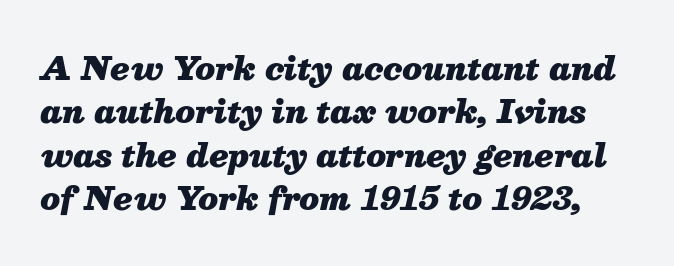
Interline gaps are of average width in this sample. Students, note that the glyphs here touch the page at normal intervals. The characters look thick and weighty, a clear bold. The zone under the glyphs is completely vacant. An italicized treatment has been applied to the whole sample.
